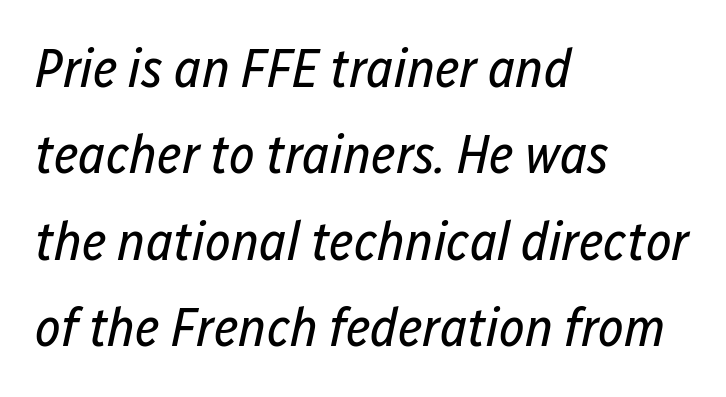
The image shows 55 px regular-weight, condensed type, italic (leaning right); set left-aligned, normal line spacing (1.57x), normal letter spacing, not underlined; low stroke contrast and a medium x-height.
